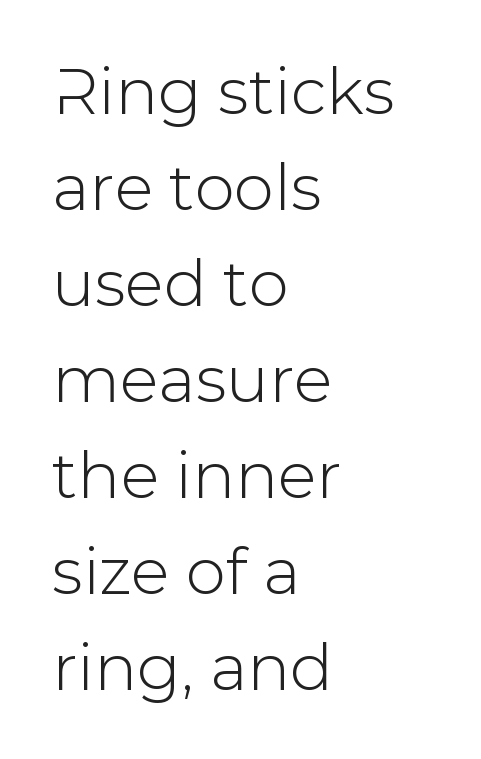
The passage shown is typed in a proportional face where columns would drift. In terms of posture, this sample is upright. Casual observation: everything's shoved over to the left. Successive baselines arrive at the customary interval. Spacing between characters is what you'd get straight out of the box.
